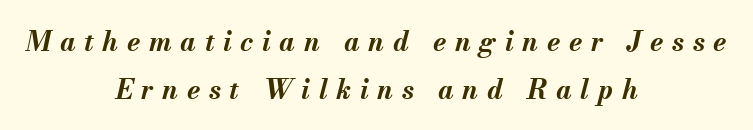
Q: Is the text bold? A: Yes.
Q: Is the text italic (slanted)? A: Yes, it leans right by about 13 degrees.
Q: Is the text underlined? A: No.
Q: How is the paragraph aligned? A: Centered.
Q: Is the spacing between letters normal or unusually wide? A: Unusually wide.
